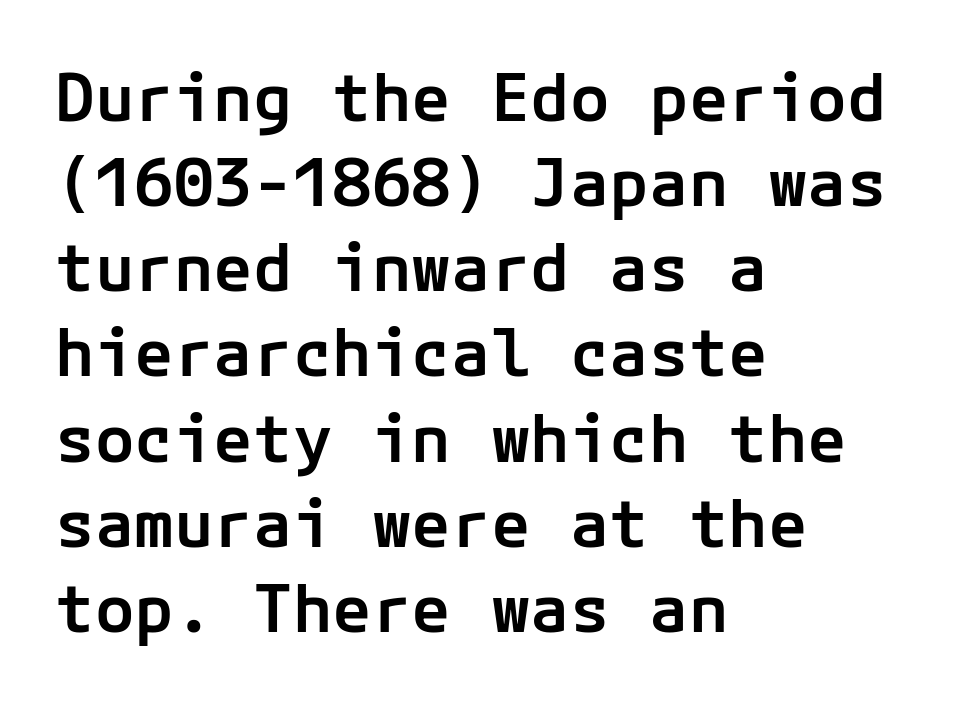
Visually the block forms a straight wall on the left and a jagged coastline on the right. This is roman type, the default non-slanted kind. The characters display no serif detailing; their extremities are plain. Descender tails drop into unmarked territory.
